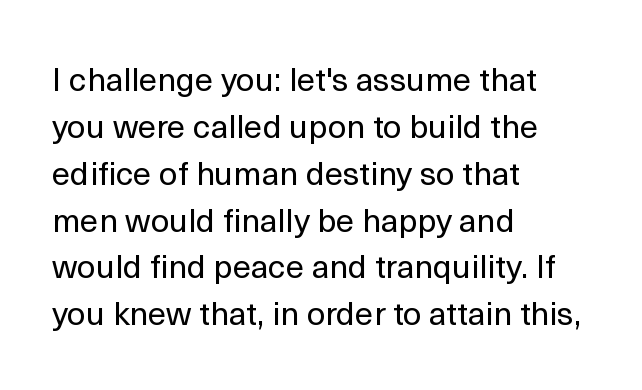
Q: Is the text bold? A: No.
Q: Is the text italic (slanted)? A: No, it is upright.
Q: Is the typeface a serif or a sans-serif typeface? A: Sans-serif.
Q: Is the text underlined? A: No.
Q: How is the paragraph aligned? A: Left-aligned.
Q: Is the spacing between letters normal or unusually wide? A: Normal.
Q: Is the spacing between lines tight, normal or loose? A: Normal.
Q: Width (condensed, normal, or wide)? A: Normal.
Q: x-height? A: Medium.
Q: Monospaced? A: No.
